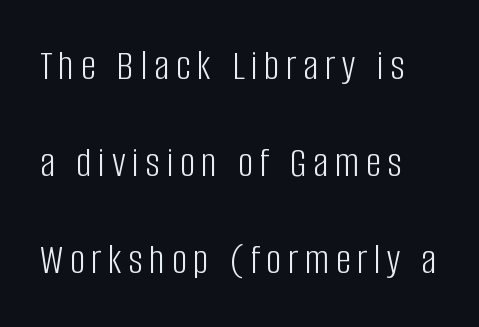
The image shows 43 px light, condensed sans-serif type, upright; set loose line spacing (2.26x), not underlined; low stroke contrast and a large x-height.
